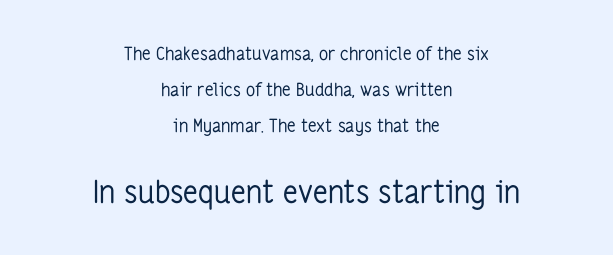
Q: Is the text bold? A: No.
Q: Is the text italic (slanted)? A: No, it is upright.
Q: Is the typeface a serif or a sans-serif typeface? A: Sans-serif.
Q: Is the text underlined? A: No.
Q: How is the paragraph aligned? A: Centered.
Q: Is the spacing between letters normal or unusually wide? A: Normal.
Q: Is the spacing between lines tight, normal or loose? A: Loose.
Q: Which block of text is set in a larger size, the first (top) or the second (bottom)? A: The second (bottom) one.
Q: Width (condensed, normal, or wide)? A: Condensed.
Q: Stroke contrast? A: Low.
Q: x-height? A: Medium.
Q: Monospaced? A: No.
